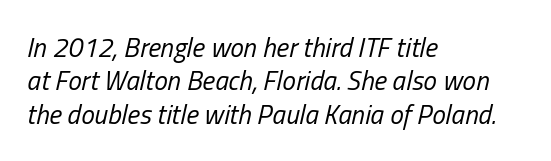
{"italic": "yes", "lean": "right", "slant_degrees": 13, "bold": "no", "underline": "no", "align": "left", "line_spacing_ratio": 1.24, "letter_spacing": "normal", "letter_spacing_em": 0.0, "glyph_px": 27}
